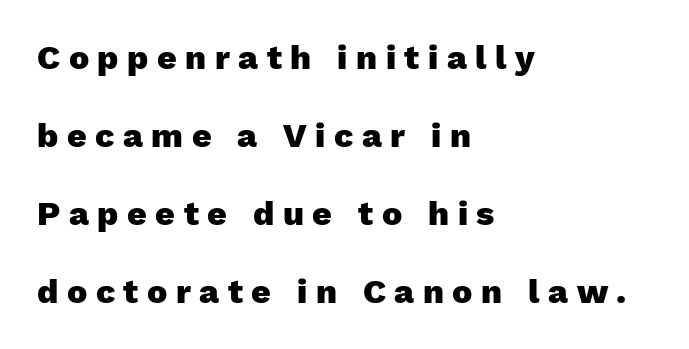
{"serif": "no", "italic": "no", "bold": "yes", "weight": "heavy", "width": "normal", "stroke_contrast": "low", "x_height": "medium", "monospaced": "no", "underline": "no", "align": "left", "line_spacing": "loose", "line_spacing_ratio": 2.29, "letter_spacing": "wide", "letter_spacing_em": 0.25, "glyph_px": 34}
